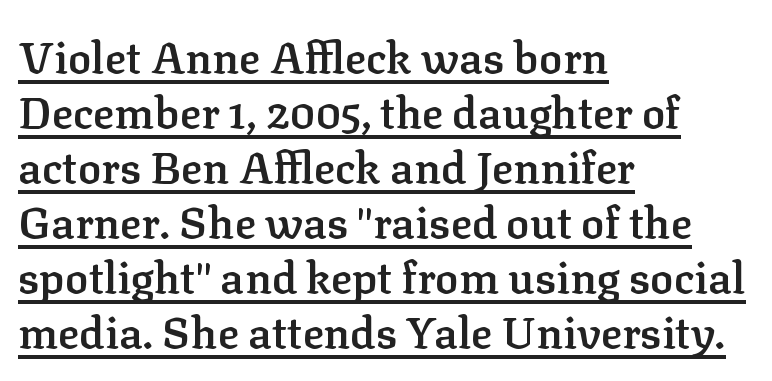
{"serif": "yes", "italic": "no", "bold": "semi", "weight": "semibold", "width": "normal", "stroke_contrast": "low", "x_height": "medium", "monospaced": "no", "underline": "yes", "align": "left", "line_spacing": "normal", "line_spacing_ratio": 1.25, "letter_spacing": "normal", "letter_spacing_em": 0.0, "glyph_px": 44}
